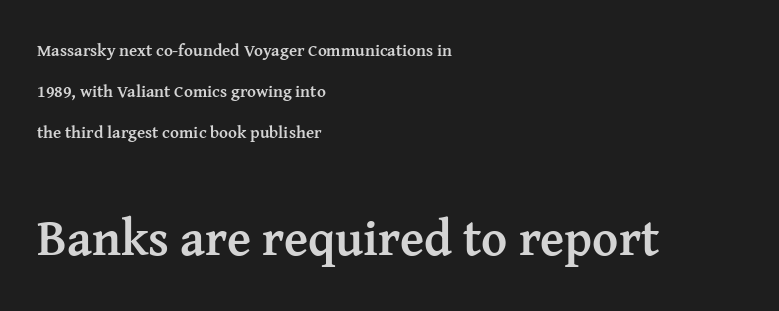
Q: Is the text bold? A: Yes.
Q: Is the text italic (slanted)? A: No, it is upright.
Q: Is the typeface a serif or a sans-serif typeface? A: Serif.
Q: Is the text underlined? A: No.
Q: How is the paragraph aligned? A: Left-aligned.
Q: Is the spacing between letters normal or unusually wide? A: Normal.
Q: Is the spacing between lines tight, normal or loose? A: Loose.
Q: Which block of text is set in a larger size, the first (top) or the second (bottom)? A: The second (bottom) one.
Q: Width (condensed, normal, or wide)? A: Normal.
Q: Stroke contrast? A: Medium.
Q: x-height? A: Medium.
Q: Monospaced? A: No.
